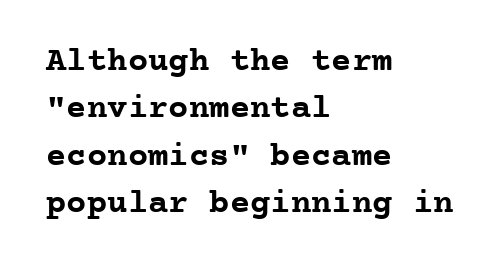
{"serif": "yes", "italic": "no", "bold": "yes", "weight": "semibold", "width": "normal", "stroke_contrast": "low", "x_height": "medium", "monospaced": "yes", "underline": "no", "align": "left", "line_spacing": "normal", "line_spacing_ratio": 1.39, "letter_spacing": "normal", "letter_spacing_em": 0.0, "glyph_px": 34}
